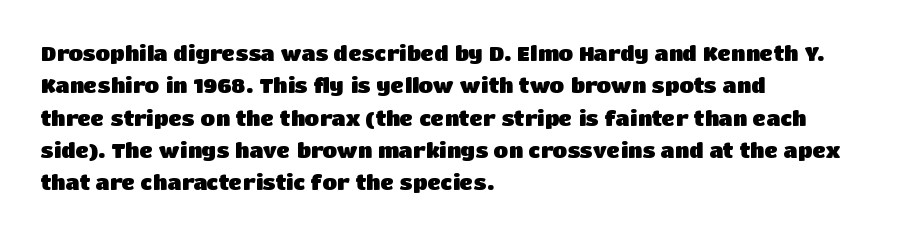
Unlike italic type, these characters show no tilt at all. Line starts are locked; line ends wander. Characters follow at the spacing the type designer built in. On the weight axis this lands at bold, roughly 700. The passage shown is not underscored anywhere.
